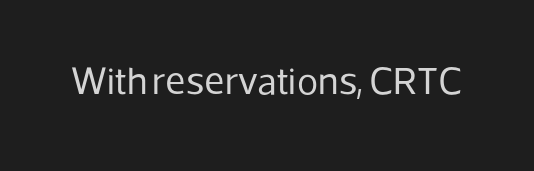
{"serif": "no", "italic": "no", "bold": "no", "weight": "regular", "width": "normal", "stroke_contrast": "low", "x_height": "medium", "monospaced": "no", "underline": "no", "letter_spacing": "normal", "letter_spacing_em": 0.0, "glyph_px": 39}
